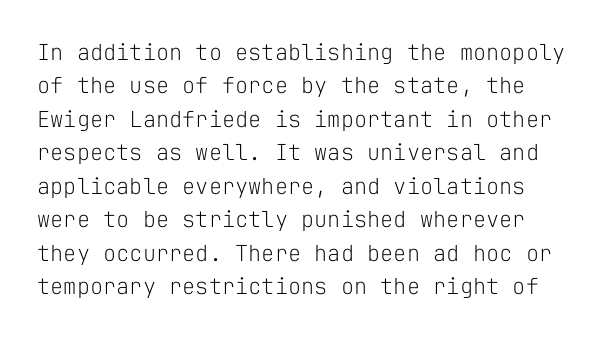
{"italic": "no", "bold": "no", "underline": "no", "line_spacing": "normal", "line_spacing_ratio": 1.52, "letter_spacing": "normal", "letter_spacing_em": 0.0, "glyph_px": 22}
